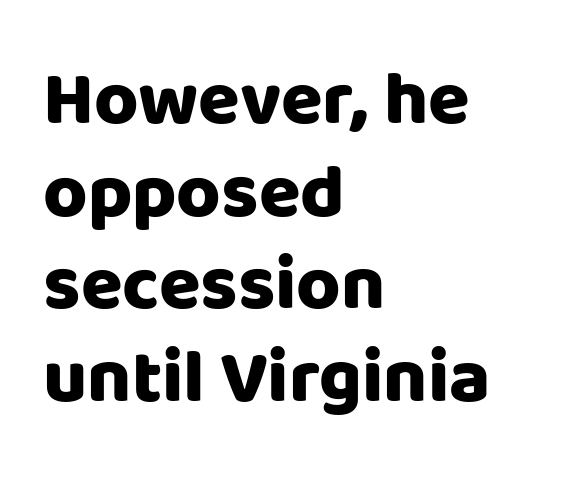
These words are printed bold, with thick strokes throughout. Stroke terminals: plain, sans-serif. Anything drawn beneath the words? Only blank space. Each word holds together tightly as a unit, with standard inter-letter gaps.
